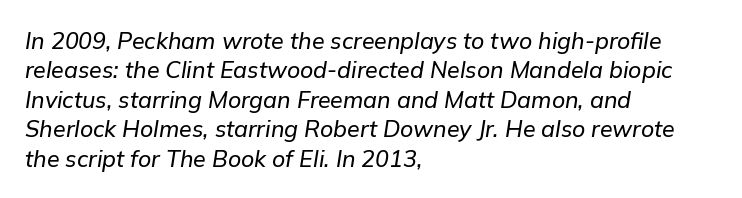
Q: Is the text italic (slanted)? A: Yes, it leans right by about 9 degrees.
Q: Is the text underlined? A: No.
Q: How is the paragraph aligned? A: Left-aligned.
Q: Is the spacing between letters normal or unusually wide? A: Normal.
Q: Is the spacing between lines tight, normal or loose? A: Normal.
